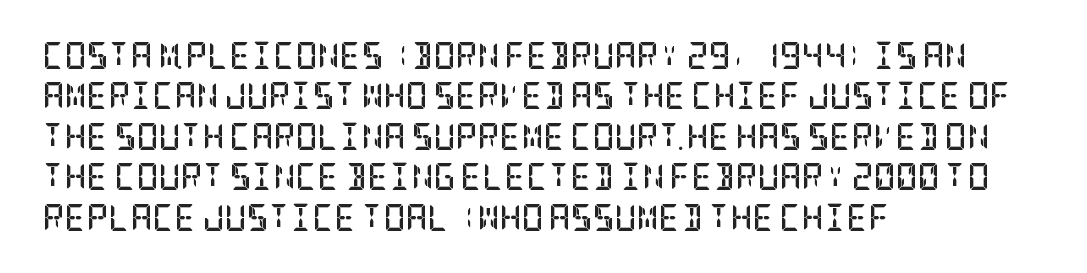
The image shows 27 px bold type, upright; set left-aligned, normal line spacing (1.5x), normal letter spacing, not underlined.
